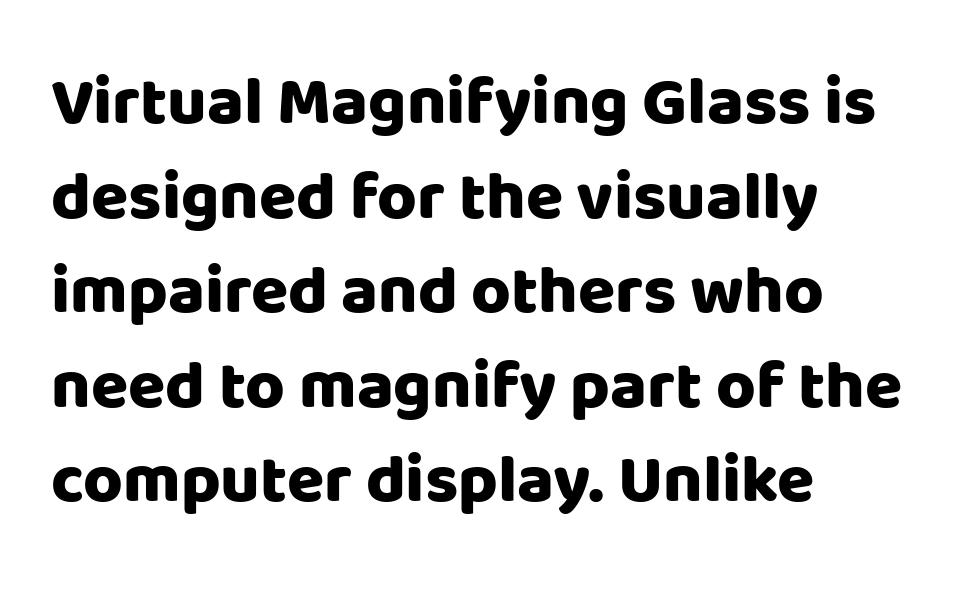
The image shows 68 px heavy sans-serif type, upright; set left-aligned, normal line spacing (1.39x), normal letter spacing, not underlined; low stroke contrast and a large x-height.
